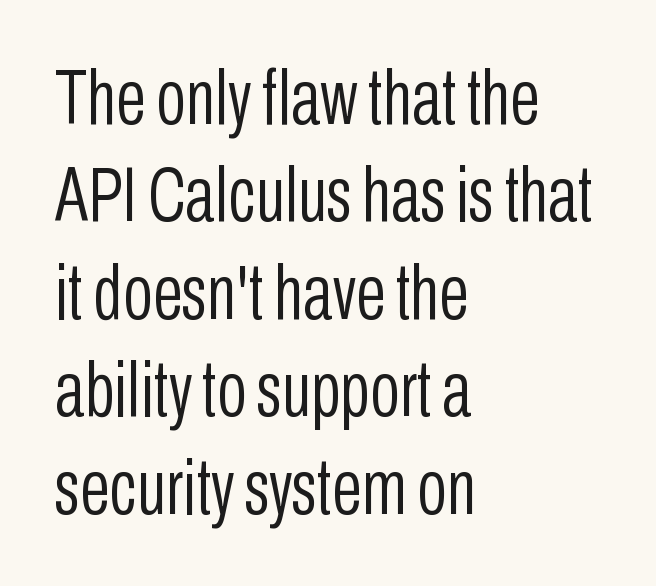
The image shows 78 px light, condensed sans-serif type, upright; set left-aligned, normal line spacing (1.25x), normal letter spacing, not underlined; low stroke contrast and a medium x-height.
